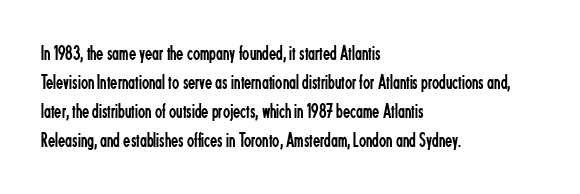
{"italic": "no", "bold": "no", "underline": "no", "align": "left", "line_spacing": "normal", "line_spacing_ratio": 1.38, "letter_spacing": "normal", "letter_spacing_em": 0.0, "glyph_px": 21}
